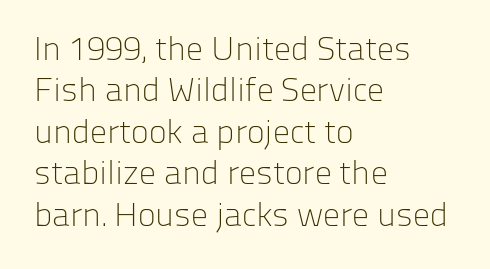
The image shows 34 px light sans-serif type, upright; set left-aligned, line spacing 1.22x, normal letter spacing, not underlined; low stroke contrast and a medium x-height.
